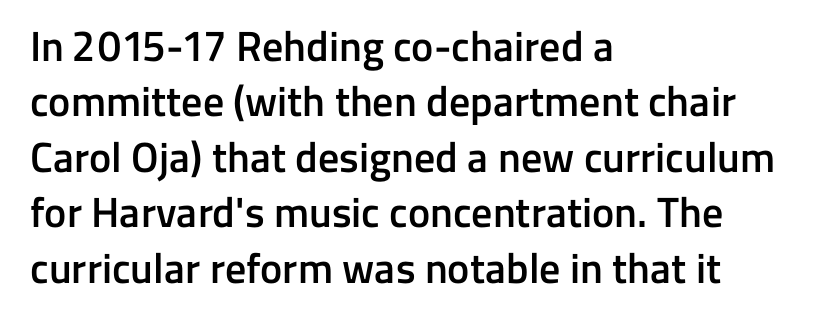
{"serif": "no", "italic": "no", "bold": "semi", "weight": "semibold", "width": "normal", "stroke_contrast": "low", "x_height": "medium", "monospaced": "no", "underline": "no", "align": "left", "line_spacing": "normal", "line_spacing_ratio": 1.32, "letter_spacing": "normal", "letter_spacing_em": 0.0, "glyph_px": 42}
